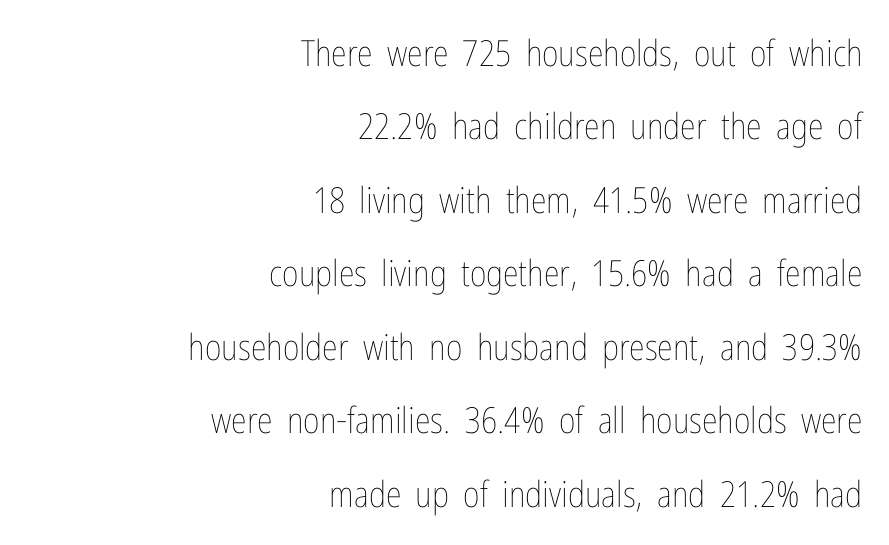
The image shows 36 px thin, condensed type, upright; set right-aligned, loose line spacing (2.04x), normal letter spacing, not underlined; low stroke contrast and a medium x-height.
